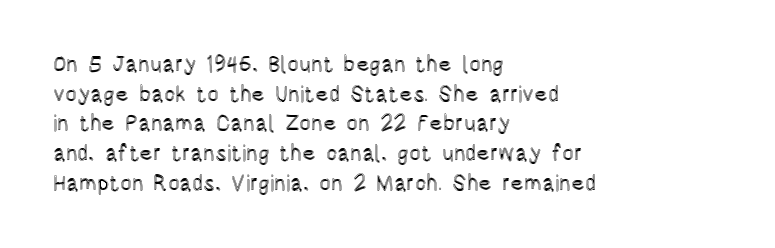
Q: Is the text italic (slanted)? A: No, it is upright.
Q: Is the text underlined? A: No.
Q: How is the paragraph aligned? A: Left-aligned.
Q: Is the spacing between letters normal or unusually wide? A: Normal.
Q: Is the spacing between lines tight, normal or loose? A: Normal.
